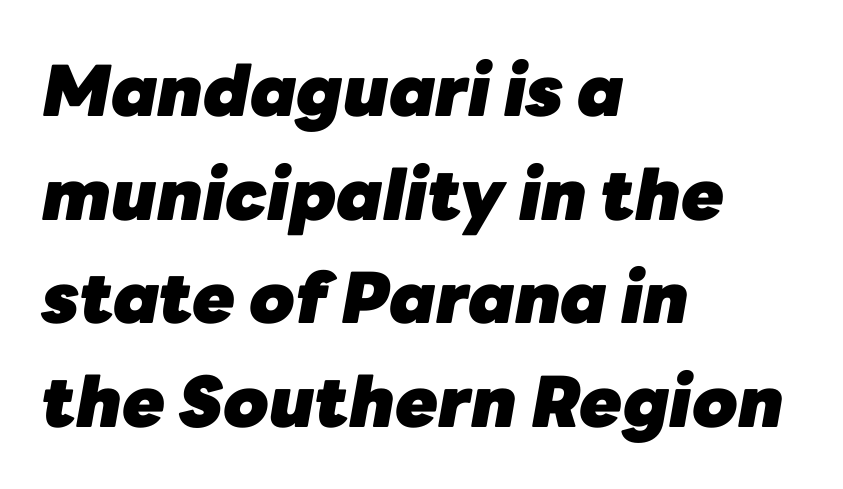
The image shows 70 px heavy type, italic (leaning right); set left-aligned, normal line spacing (1.48x), normal letter spacing, not underlined; low stroke contrast and a medium x-height.
